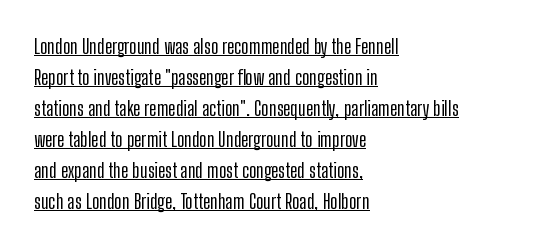
Q: Is the text italic (slanted)? A: No, it is upright.
Q: Is the text underlined? A: Yes.
Q: How is the paragraph aligned? A: Left-aligned.
Q: Is the spacing between letters normal or unusually wide? A: Normal.
Q: Is the spacing between lines tight, normal or loose? A: Normal.
